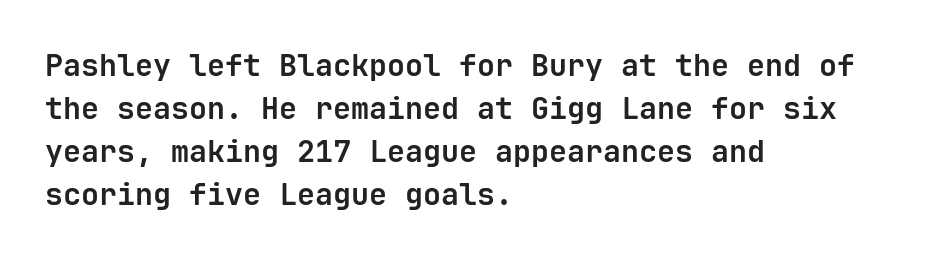
Ascenders rise straight up at ninety degrees. The glyphs are unaccompanied by any horizontal stroke below them. The passage shown is typeset with a sans-serif family. This sample is left-justified, so line endings fall wherever the words run out. Monospaced: the letters line up in strict vertical columns. Standard letterfit; no display-style spreading of the glyphs.
